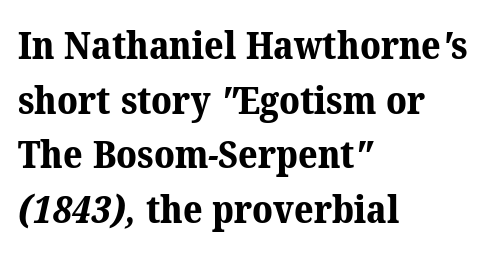
Nothing unusual about the tracking: characters are spaced as the font intends. Think of a printed novel: that variable character pitch is what you see here. The type family on display is of the serif kind. Each glyph is drawn with heavy, bold strokes.
